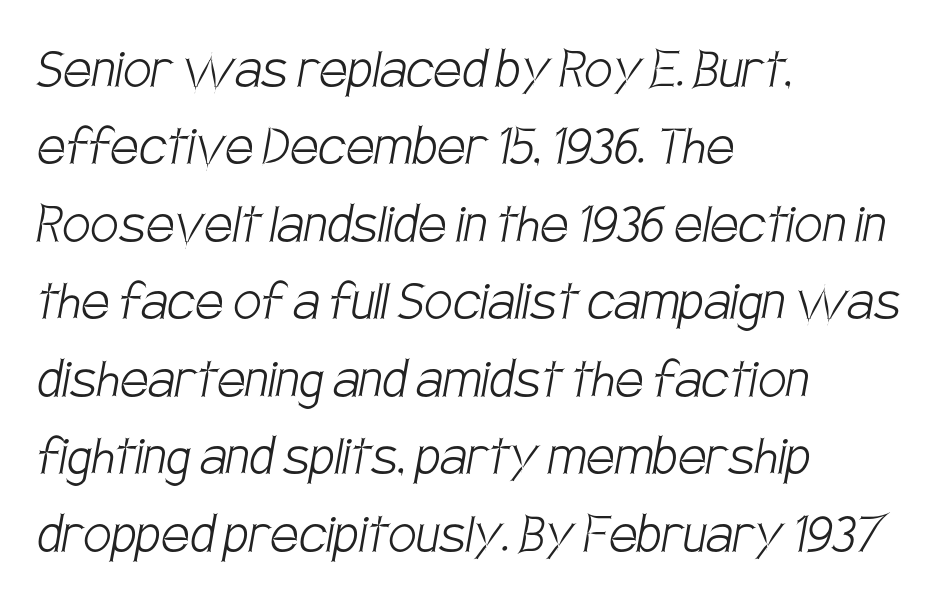
Each stroke keeps to a modest, everyday thickness or less. Where is the straight margin? On the left. The face used here is proportionally spaced, like ordinary book or web type. Short note: letters normally spaced. No feet cap the strokes, marking this as sans-serif type. The string is rendered with underlining switched off.
